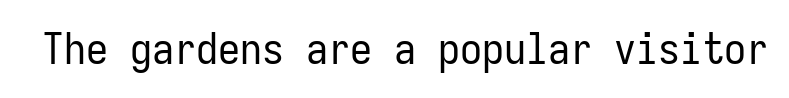
Q: Is the text bold? A: No.
Q: Is the text italic (slanted)? A: No, it is upright.
Q: Is the typeface a serif or a sans-serif typeface? A: Sans-serif.
Q: Is the text underlined? A: No.
Q: Is the spacing between letters normal or unusually wide? A: Normal.
Q: Width (condensed, normal, or wide)? A: Condensed.
Q: Stroke contrast? A: Low.
Q: x-height? A: Medium.
Q: Monospaced? A: Yes.
